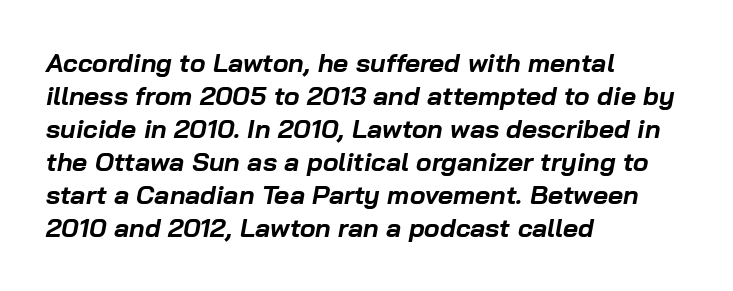
Does the leading feel generous? No, just average. Typeset ragged right — the left edge is the straight one. The specimen omits any rule beneath the text block's lines. Each glyph is drawn with heavy, bold strokes. A typesetter would mark this as italic. Nobody touched the tracking dial on this one.
